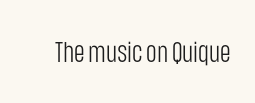
Posture: straight, roman, zero tilt. Looks like regular typesetting: each glyph gets only the width it needs. Note: no serifs on the glyphs. The space directly below the letters is spotless.
